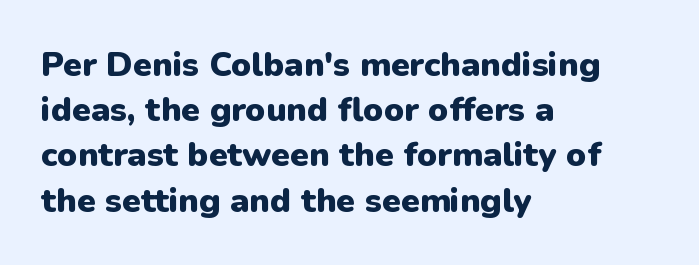
Varying glyph widths throughout — classic text-font behaviour. Do the letters lean? They stand straight. Does the copy run flush right? No — it runs flush left. The passage shown is typeset with a sans-serif family. Strong, thick strokes mark this as bold type. Each row of text sits above clean, open space.
